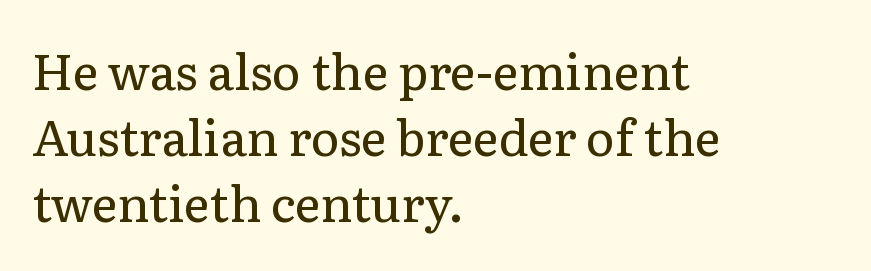
Here the glyphs are tracked normally, forming tight word shapes. The foot of each line stays bare and open. Stroke mass is kept to a normal reading level or below. In terms of leading, this rendering sits right in the middle. The designer went with a serif here, giving each stem small feet. Posture: straight, roman, zero tilt.
